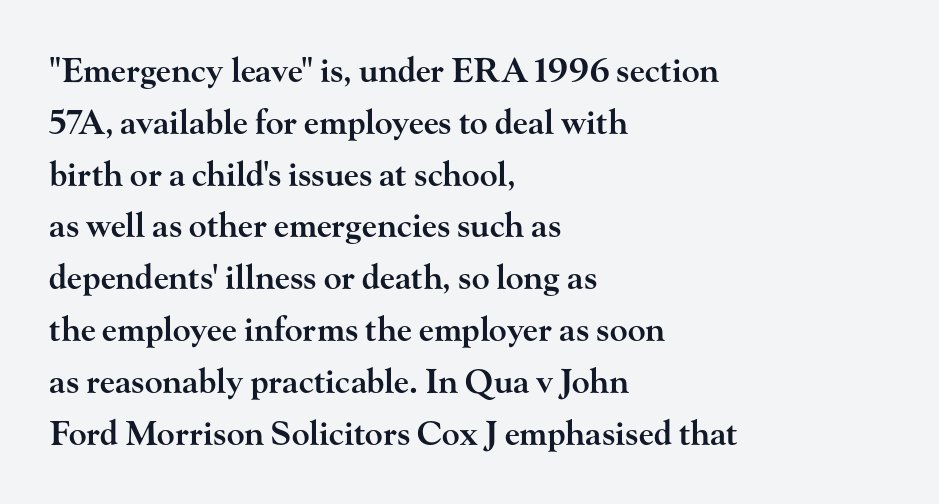
{"serif": "yes", "italic": "no", "bold": "semi", "weight": "semibold", "width": "wide", "stroke_contrast": "high", "x_height": "small", "monospaced": "no", "underline": "no", "align": "left", "line_spacing": "normal", "line_spacing_ratio": 1.57, "letter_spacing": "normal", "letter_spacing_em": 0.0, "glyph_px": 33}
